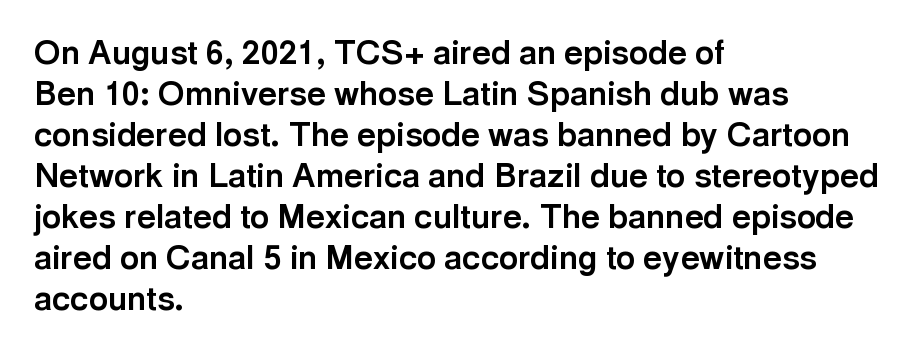
Q: Is the text bold? A: Yes.
Q: Is the text italic (slanted)? A: No, it is upright.
Q: Is the typeface a serif or a sans-serif typeface? A: Sans-serif.
Q: Is the text underlined? A: No.
Q: How is the paragraph aligned? A: Left-aligned.
Q: Is the spacing between letters normal or unusually wide? A: Normal.
Q: Width (condensed, normal, or wide)? A: Normal.
Q: x-height? A: Medium.
Q: Monospaced? A: No.
